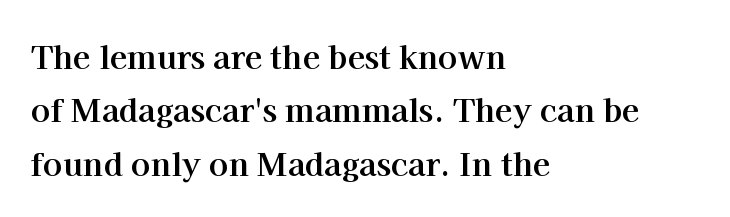
Q: Is the text bold? A: Yes.
Q: Is the text italic (slanted)? A: No, it is upright.
Q: Is the typeface a serif or a sans-serif typeface? A: Serif.
Q: Is the text underlined? A: No.
Q: How is the paragraph aligned? A: Left-aligned.
Q: Is the spacing between letters normal or unusually wide? A: Normal.
Q: Is the spacing between lines tight, normal or loose? A: Normal.
Q: Width (condensed, normal, or wide)? A: Normal.
Q: Stroke contrast? A: High.
Q: x-height? A: Medium.
Q: Monospaced? A: No.
